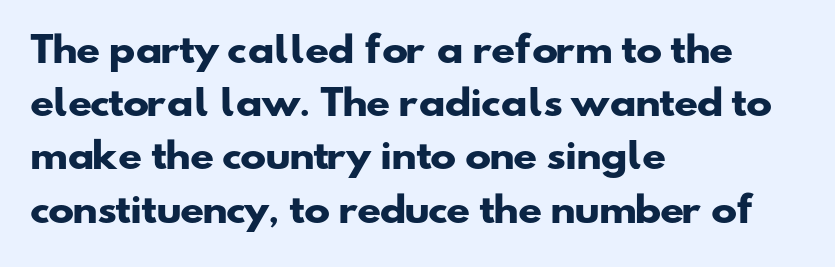
The image shows 35 px heavy, wide sans-serif type; set left-aligned, normal line spacing (1.52x), normal letter spacing, not underlined; low stroke contrast and a small x-height.
